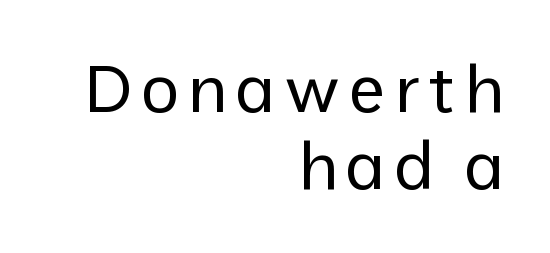
{"serif": "no", "italic": "no", "bold": "no", "weight": "regular", "width": "normal", "stroke_contrast": "low", "x_height": "medium", "monospaced": "no", "underline": "no", "align": "right", "line_spacing_ratio": 1.17, "glyph_px": 66}
